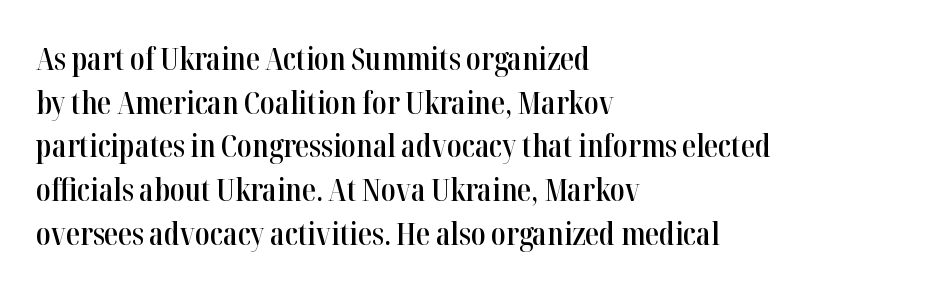
The image shows 31 px semibold, condensed serif type, upright; set left-aligned, normal line spacing (1.41x), normal letter spacing, not underlined; high stroke contrast and a medium x-height.
